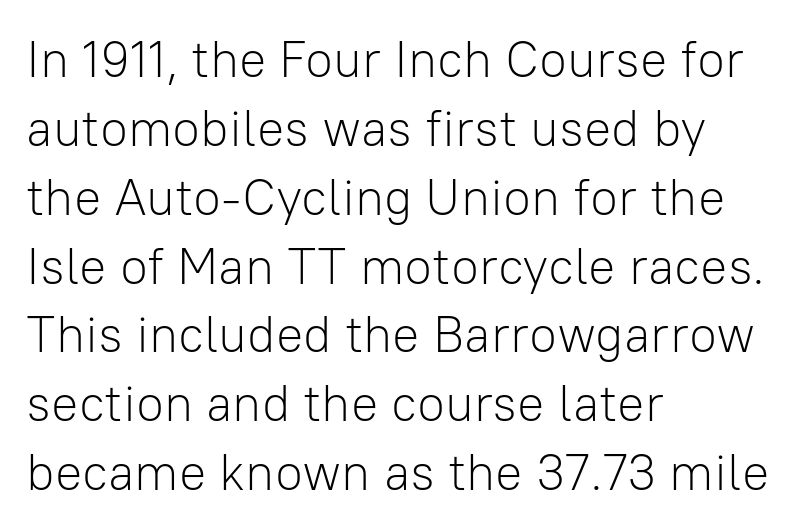
The image shows 51 px light sans-serif type, upright; set left-aligned, normal line spacing (1.35x), normal letter spacing, not underlined; low stroke contrast and a medium x-height.
